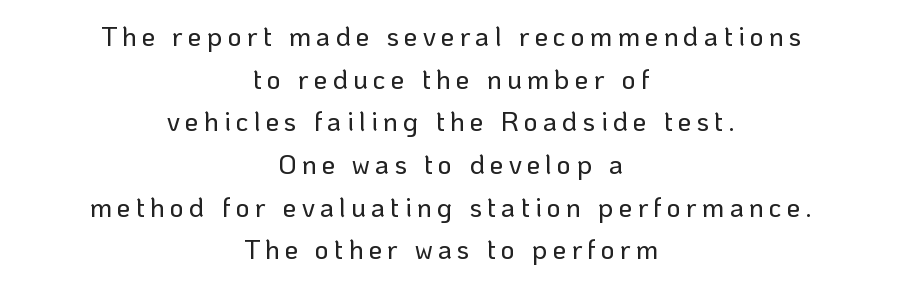
Q: Is the text italic (slanted)? A: No, it is upright.
Q: Is the text underlined? A: No.
Q: How is the paragraph aligned? A: Centered.
Q: Is the spacing between lines tight, normal or loose? A: Normal.
